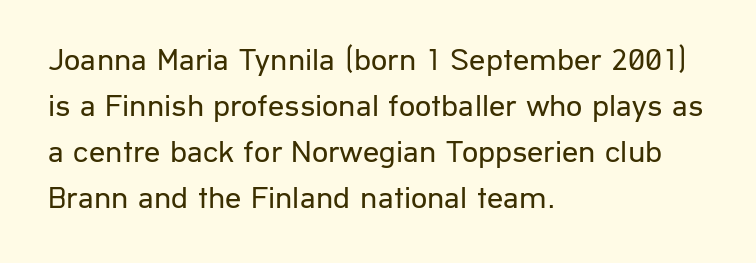
The font family rendered here belongs to the sans-serif group. Note the varied advance widths — an 'i' is clearly narrower than an 'm'. Bare-footed words on every line. The horizontal fit of the characters is conventional and even.
